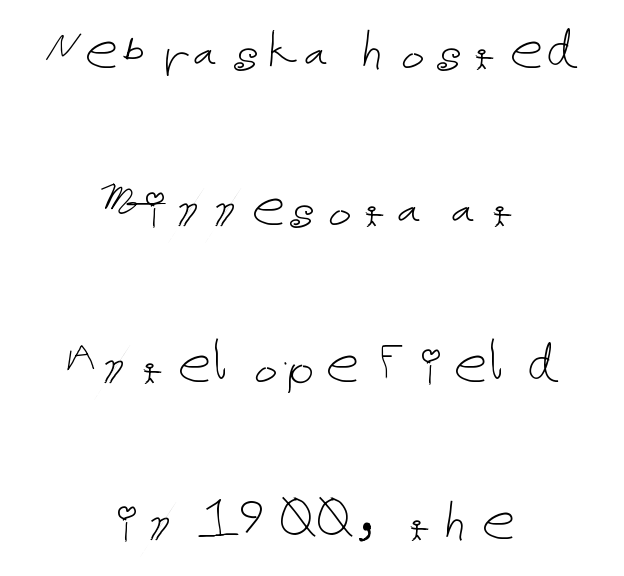
The image shows 66 px thin type, upright; set centered, loose line spacing (2.38x), normal letter spacing, not underlined; low stroke contrast and a medium x-height.
